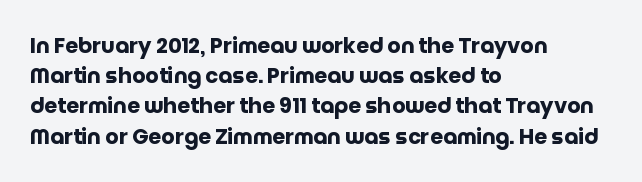
{"italic": "no", "bold": "yes", "underline": "no", "align": "left", "line_spacing": "normal", "line_spacing_ratio": 1.44, "letter_spacing": "normal", "letter_spacing_em": 0.0, "glyph_px": 21}
